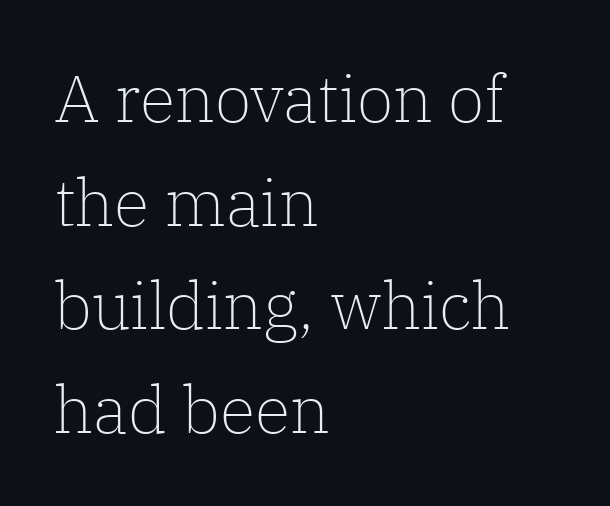
The image shows 66 px light serif type, upright; set left-aligned, normal line spacing (1.57x), normal letter spacing, not underlined; low stroke contrast and a medium x-height.
